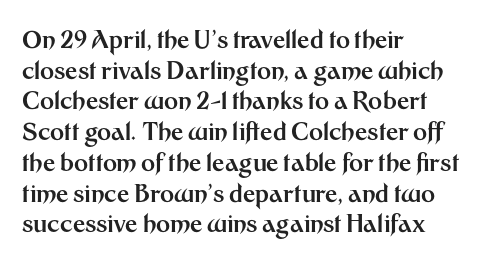
{"italic": "no", "bold": "yes", "underline": "no", "align": "left", "line_spacing": "normal", "line_spacing_ratio": 1.28, "letter_spacing": "normal", "letter_spacing_em": 0.0, "glyph_px": 24}
